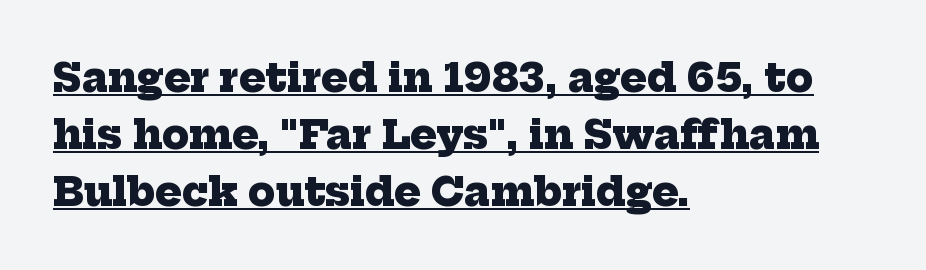
The rows are spaced the way most documents space them. Each letter keeps its own natural width here, so spacing adapts to shape. What weight is shown? A full bold with thick strokes. What decoration does the sample have? An underline. These lines are composed in type with serifs. Spacing between characters is what you'd get straight out of the box.
